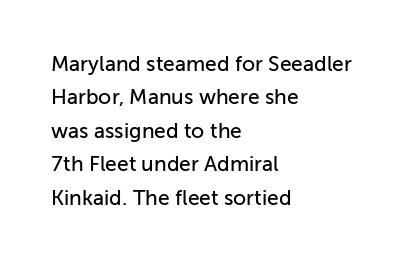
Nobody drew a line under any word here. A student would call this left alignment; a typographer would say flush left, rag right. Rendered with straight, roman letterforms. In terms of leading, this rendering sits right in the middle. Characters follow at the spacing the type designer built in.
